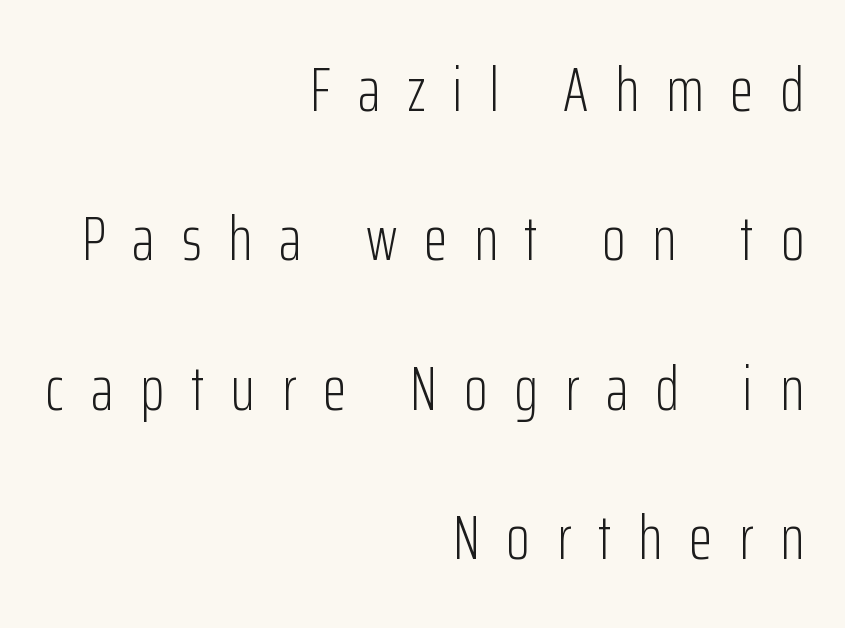
Q: Is the text bold? A: No.
Q: Is the text italic (slanted)? A: No, it is upright.
Q: Is the typeface a serif or a sans-serif typeface? A: Sans-serif.
Q: Is the text underlined? A: No.
Q: How is the paragraph aligned? A: Right-aligned.
Q: Is the spacing between letters normal or unusually wide? A: Unusually wide.
Q: Is the spacing between lines tight, normal or loose? A: Loose.
Q: Width (condensed, normal, or wide)? A: Condensed.
Q: Stroke contrast? A: Low.
Q: x-height? A: Medium.
Q: Monospaced? A: No.
